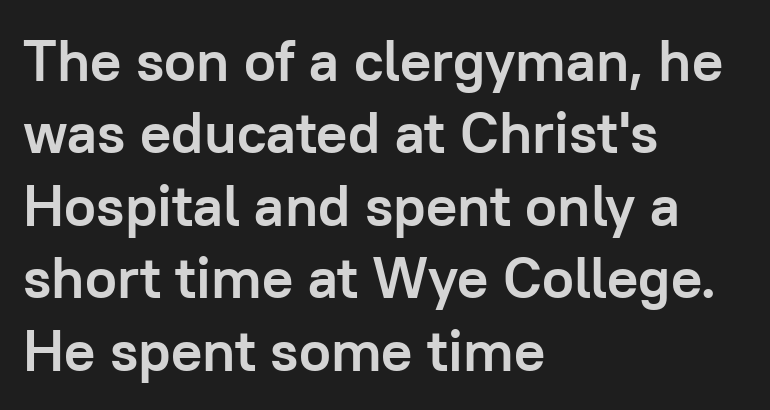
{"serif": "no", "italic": "no", "bold": "yes", "weight": "semibold", "width": "normal", "stroke_contrast": "low", "x_height": "medium", "monospaced": "no", "underline": "no", "align": "left", "line_spacing": "normal", "line_spacing_ratio": 1.25, "letter_spacing": "normal", "letter_spacing_em": 0.0, "glyph_px": 58}
